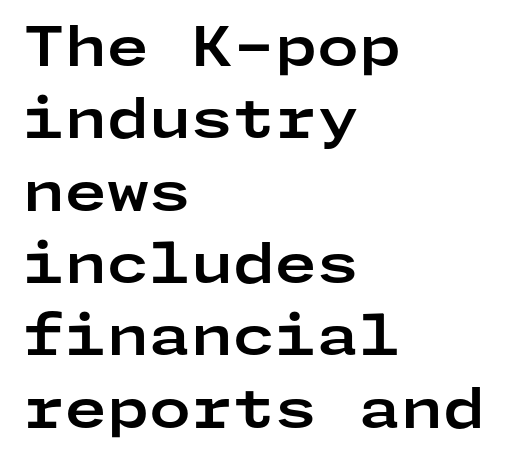
Horizontal bands of white between lines are of average thickness. Does the lettering tilt? It doesn't — this is upright. In terms of letterform style, serifs are entirely absent. This is heavy type, rendered in bold.
